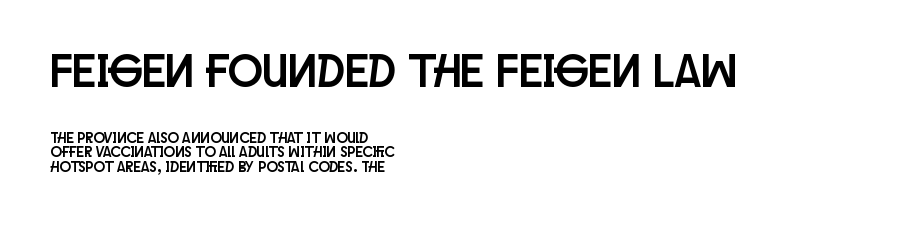
The image shows 46 px condensed sans-serif type, upright; set left-aligned, tight line spacing (0.96x), normal letter spacing, not underlined; the first (top) block is 3.07x larger; low stroke contrast and a large x-height.
